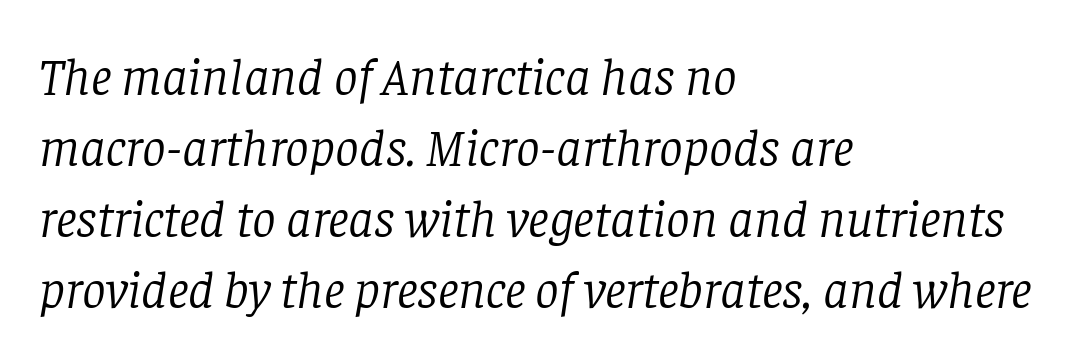
The image shows 53 px light serif type, italic (leaning right); set left-aligned, normal line spacing (1.34x), normal letter spacing, not underlined; low stroke contrast and a large x-height.
